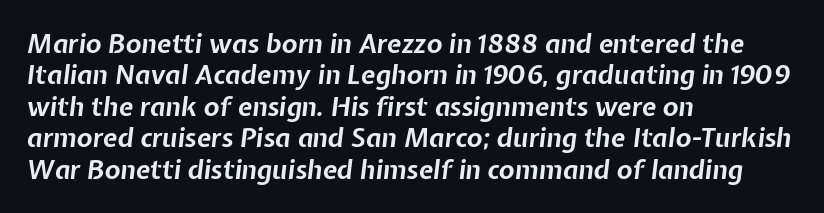
Q: Is the text bold? A: Yes.
Q: Is the text italic (slanted)? A: Yes, it leans right by about 7 degrees.
Q: Is the text underlined? A: No.
Q: How is the paragraph aligned? A: Left-aligned.
Q: Is the spacing between letters normal or unusually wide? A: Normal.
